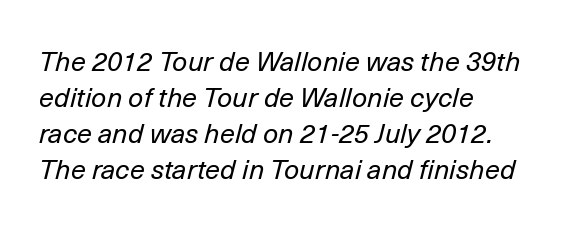
The image shows 27 px text type, italic (leaning right); set left-aligned, normal line spacing (1.33x), normal letter spacing, not underlined.
